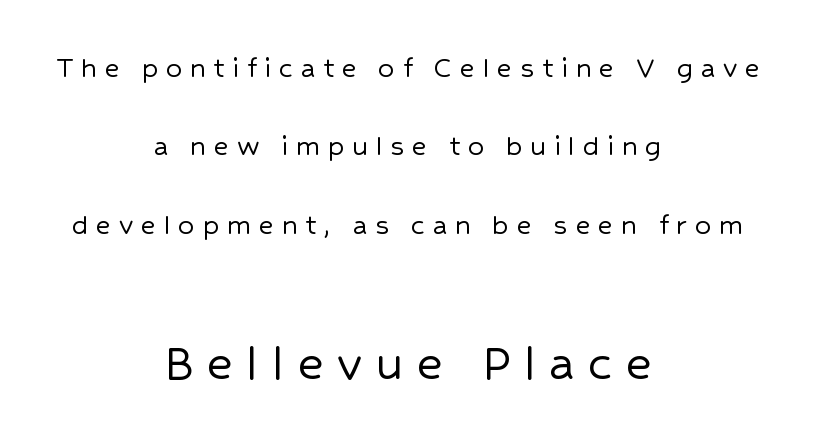
The image shows 56 px sans-serif type, upright; set centered, loose line spacing (2.45x), unusually wide letter spacing (+0.24 em), not underlined; the second (bottom) block is 1.75x larger; low stroke contrast and a medium x-height.
